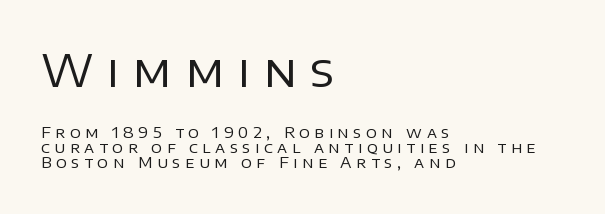
{"serif": "no", "italic": "no", "bold": "no", "weight": "regular", "width": "normal", "stroke_contrast": "low", "x_height": "large", "monospaced": "no", "underline": "no", "align": "left", "line_spacing": "tight", "line_spacing_ratio": 1.03, "letter_spacing": "wide", "letter_spacing_em": 0.31, "larger_block": "first", "size_ratio": 2.93, "glyph_px": 44}
